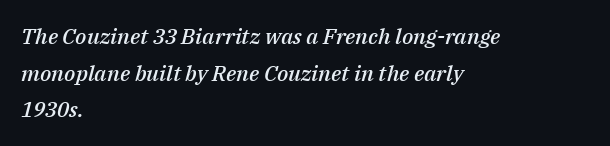
Each row of text sits above clean, open space. The text block is weighted toward the left margin, trailing off unevenly rightward. Letter spacing: default. Horizontal bands of white between lines are of average thickness. The axis of the letterforms is tilted away from vertical. In terms of weight, the rendering is demibold, just under bold.
